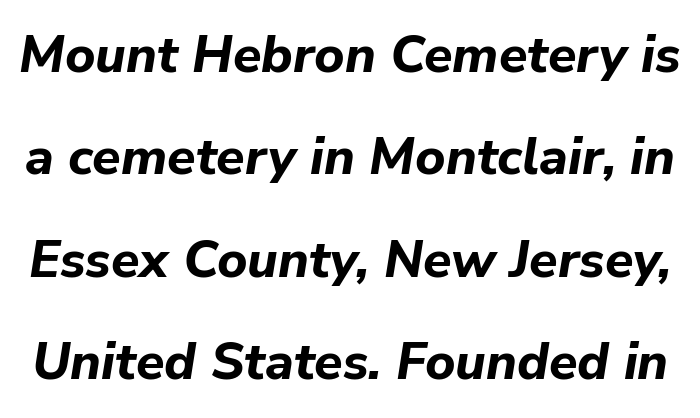
Q: Is the text bold? A: Yes.
Q: Is the text italic (slanted)? A: Yes, it leans right by about 9 degrees.
Q: Is the text underlined? A: No.
Q: Is the spacing between letters normal or unusually wide? A: Normal.
Q: Is the spacing between lines tight, normal or loose? A: Loose.
Q: Width (condensed, normal, or wide)? A: Normal.
Q: Stroke contrast? A: Low.
Q: x-height? A: Medium.
Q: Monospaced? A: No.
